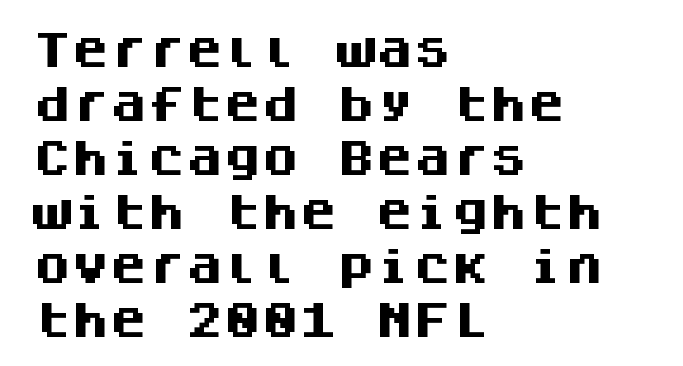
Emphasis by weight is at full strength: bold. The letters carry no serifs — their stems end cleanly without finishing strokes. Rule under the text: the space is simply empty. Spacing verdict: monospaced, one width for all characters.
